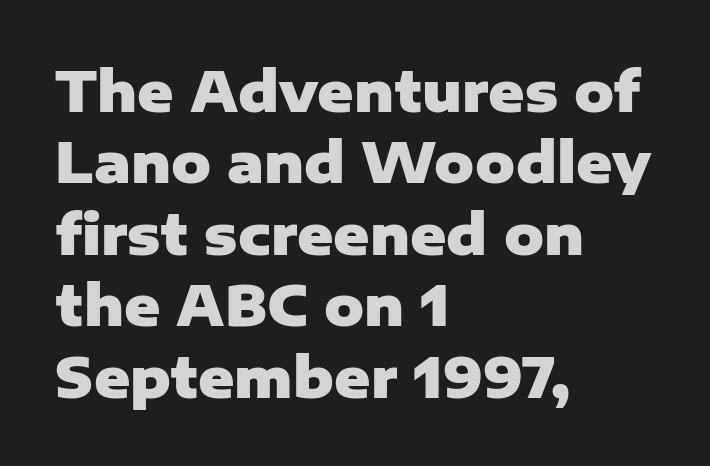
Q: Is the text bold? A: Yes.
Q: Is the text italic (slanted)? A: No, it is upright.
Q: Is the typeface a serif or a sans-serif typeface? A: Sans-serif.
Q: Is the text underlined? A: No.
Q: How is the paragraph aligned? A: Left-aligned.
Q: Is the spacing between letters normal or unusually wide? A: Normal.
Q: Is the spacing between lines tight, normal or loose? A: Normal.
Q: Width (condensed, normal, or wide)? A: Normal.
Q: Stroke contrast? A: Low.
Q: x-height? A: Medium.
Q: Monospaced? A: No.
